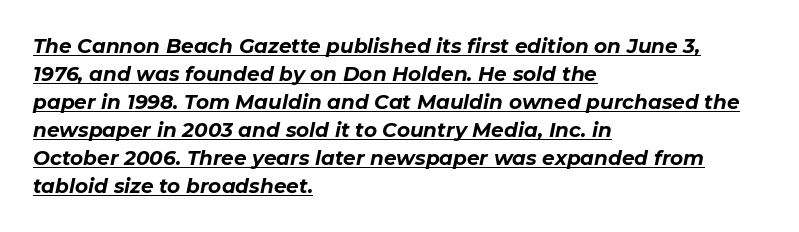
These lines keep a tight, regular rhythm from letter to letter. Underlining? Definitely there. Rendered with sloped, italic letterforms. You'd pick this weight for a headline — it's a proper bold. Compared with a centered layout, this one pins lines to the left instead. Leading matches the norm, producing a regular column.
